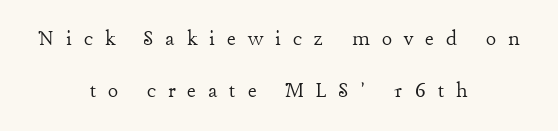
The image shows 24 px text type, upright; set centered, loose line spacing (2.15x), unusually wide letter spacing (+0.5 em), not underlined.
